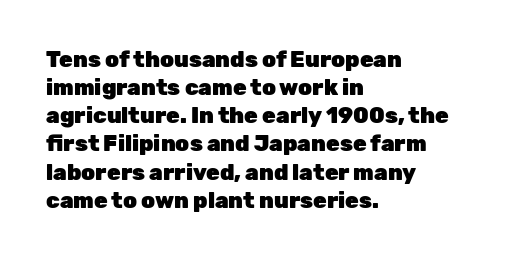
The image shows 22 px bold type, upright; set left-aligned, normal line spacing (1.28x), normal letter spacing, not underlined.
